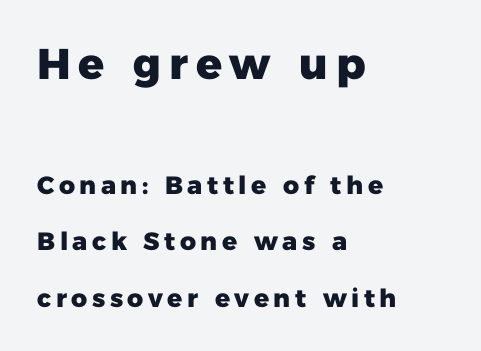
Q: Is the text bold? A: Yes.
Q: Is the text italic (slanted)? A: No, it is upright.
Q: Is the typeface a serif or a sans-serif typeface? A: Sans-serif.
Q: Is the text underlined? A: No.
Q: How is the paragraph aligned? A: Left-aligned.
Q: Is the spacing between lines tight, normal or loose? A: Loose.
Q: Which block of text is set in a larger size, the first (top) or the second (bottom)? A: The first (top) one.
Q: Width (condensed, normal, or wide)? A: Normal.
Q: Stroke contrast? A: Low.
Q: x-height? A: Medium.
Q: Monospaced? A: No.
